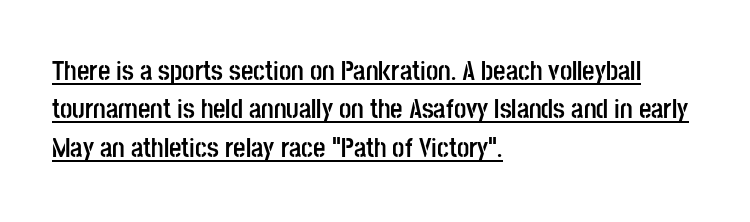
Look at the tracking — it's just the regular setting, nothing added. This sample uses an upright cut, with every glyph sitting square on the baseline. Horizontally, the lines are justified to the leading edge only. Weight check: bold — yes, fully. Each line of the rendering has a horizontal stroke beneath the glyphs. The rendering uses a moderate line-height, typical for paragraphs.
